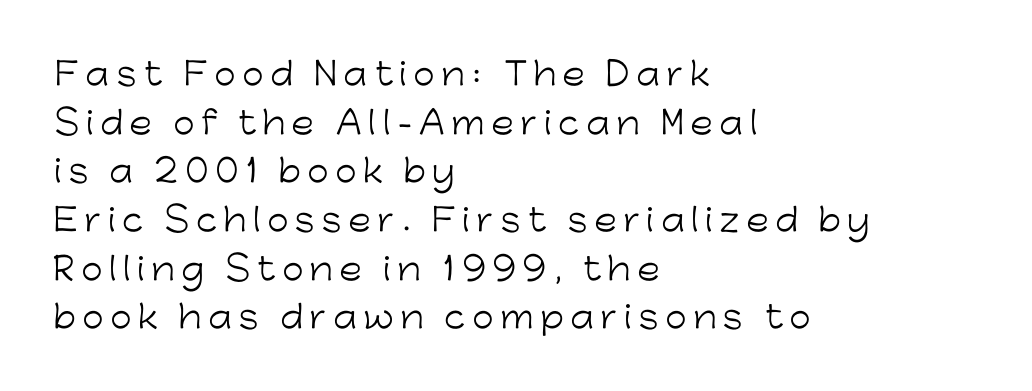
The image shows 31 px light sans-serif type, upright; set left-aligned, normal line spacing (1.57x), unusually wide letter spacing (+0.21 em), not underlined; low stroke contrast and a medium x-height.
